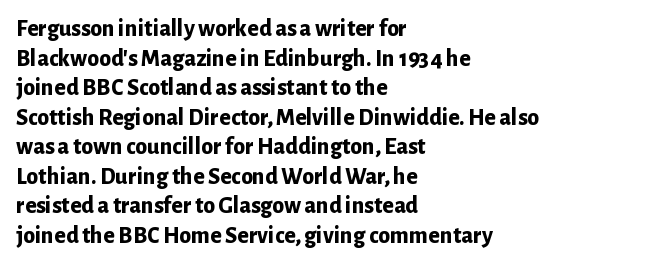
Q: Is the text bold? A: Yes.
Q: Is the text italic (slanted)? A: No, it is upright.
Q: Is the text underlined? A: No.
Q: How is the paragraph aligned? A: Left-aligned.
Q: Is the spacing between letters normal or unusually wide? A: Normal.
